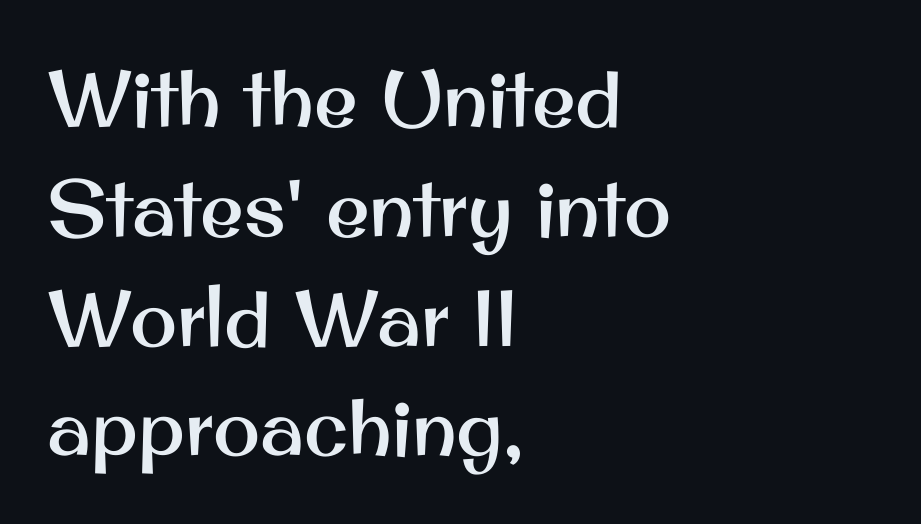
The text block is weighted toward the left margin, trailing off unevenly rightward. The lettering holds an erect, upright posture throughout. No extra tracking has been applied to these lines. Check where the strokes stop: nothing finishes them off — pure sans. The gap between lines stays unmarked.
